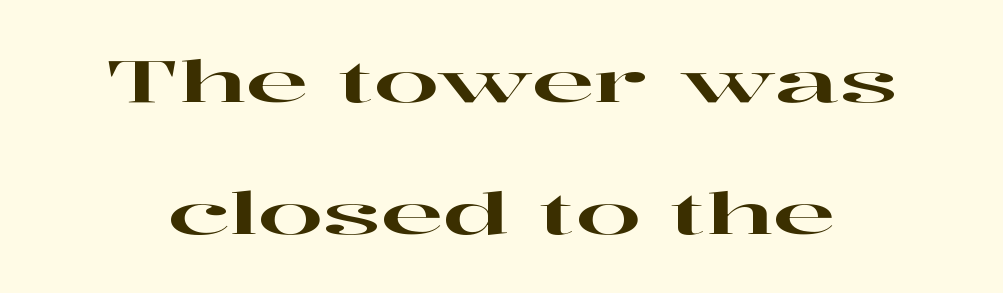
The lettering holds an erect, upright posture throughout. Beneath every word, the page is bare. The font family rendered here belongs to the serif group. This sample has the flowing, uneven cadence of proportional lettering. The type is set solid horizontally, with unmodified tracking.
